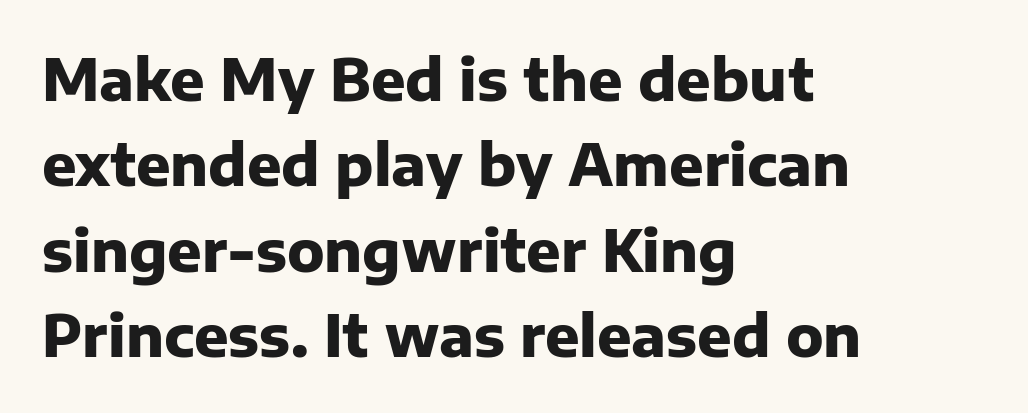
The image shows 57 px heavy sans-serif type, upright; set left-aligned, normal line spacing (1.5x), normal letter spacing, not underlined; low stroke contrast and a medium x-height.
